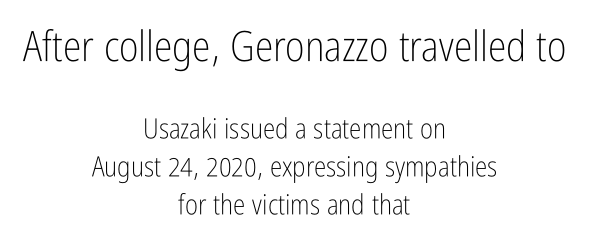
{"serif": "no", "italic": "no", "bold": "no", "weight": "light", "width": "condensed", "stroke_contrast": "low", "x_height": "medium", "monospaced": "no", "underline": "no", "align": "center", "line_spacing": "normal", "line_spacing_ratio": 1.36, "letter_spacing": "normal", "letter_spacing_em": 0.0, "larger_block": "first", "size_ratio": 1.5, "glyph_px": 42}
